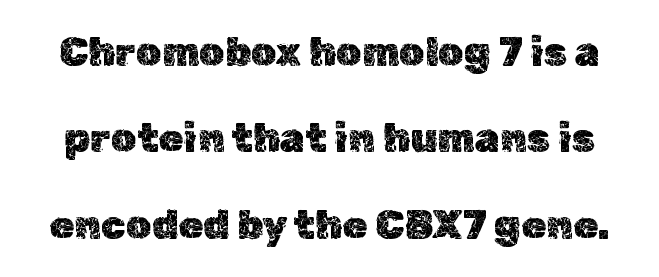
The image shows 40 px text type, upright; set loose line spacing (2.16x), normal letter spacing, not underlined; a medium x-height.
